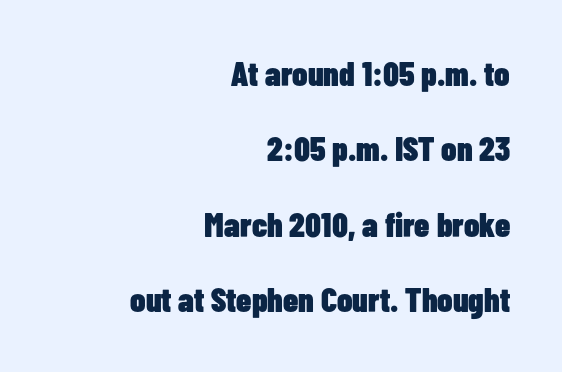
Q: Is the text bold? A: Yes.
Q: Is the text italic (slanted)? A: No, it is upright.
Q: Is the typeface a serif or a sans-serif typeface? A: Sans-serif.
Q: Is the text underlined? A: No.
Q: How is the paragraph aligned? A: Right-aligned.
Q: Is the spacing between letters normal or unusually wide? A: Normal.
Q: Is the spacing between lines tight, normal or loose? A: Loose.
Q: Width (condensed, normal, or wide)? A: Condensed.
Q: Stroke contrast? A: Low.
Q: x-height? A: Medium.
Q: Monospaced? A: No.
